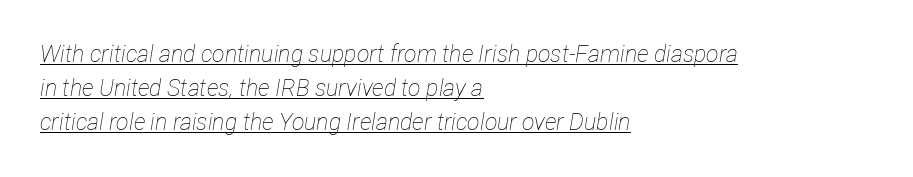
Characters follow at the spacing the type designer built in. Characters are canted at an angle relative to the baseline's perpendicular. One glance says typical: line gaps are just what's usual. The face looks like a standard text weight, possibly lighter. Decoration check: the copy is underlined. Visually the block forms a straight wall on the left and a jagged coastline on the right.
